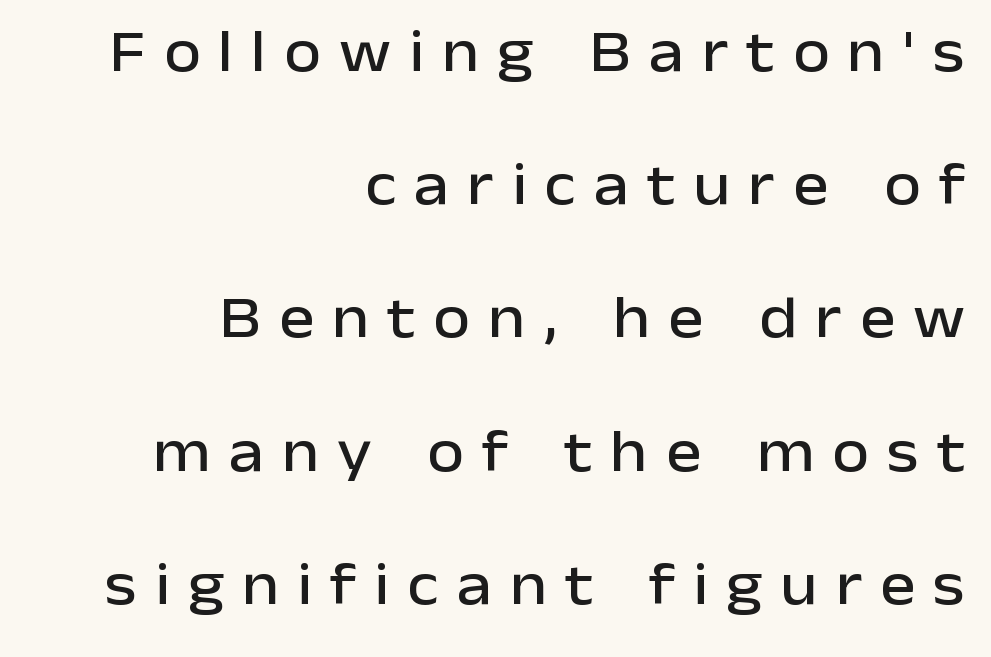
{"serif": "no", "italic": "no", "width": "normal", "stroke_contrast": "low", "x_height": "medium", "monospaced": "no", "underline": "no", "align": "right", "line_spacing": "loose", "line_spacing_ratio": 2.22, "letter_spacing": "wide", "letter_spacing_em": 0.3, "glyph_px": 60}
